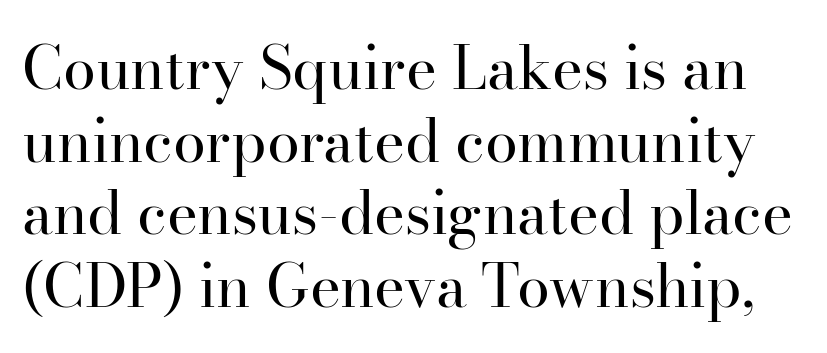
The image shows 59 px regular-weight serif type, upright; set line spacing 1.23x, normal letter spacing, not underlined; high stroke contrast and a small x-height.
